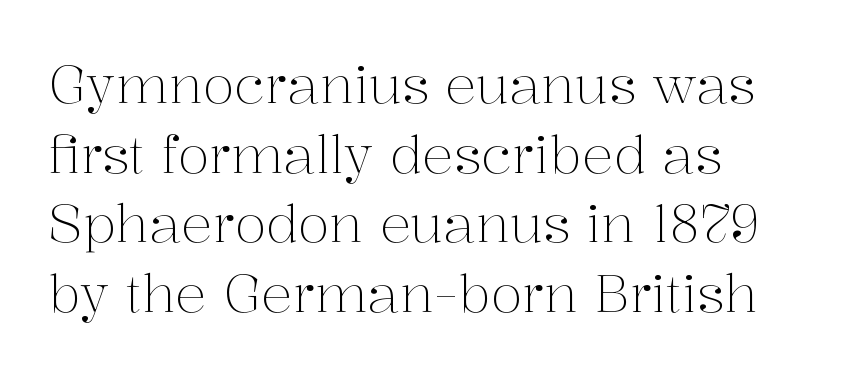
The rendering uses natural spacing where letterforms have individual widths. These lines are composed in type with serifs. Weight class: somewhere from thin through regular. Honestly, the letter spacing is just normal — you wouldn't notice it. Visually the block forms a straight wall on the left and a jagged coastline on the right.
